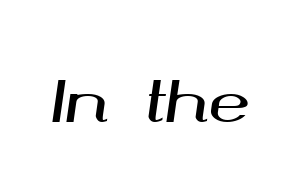
Q: Is the text italic (slanted)? A: Yes, it leans right by about 8 degrees.
Q: Is the text underlined? A: No.
Q: Is the spacing between letters normal or unusually wide? A: Normal.
Q: Width (condensed, normal, or wide)? A: Wide.
Q: Stroke contrast? A: Medium.
Q: x-height? A: Medium.
Q: Monospaced? A: No.
